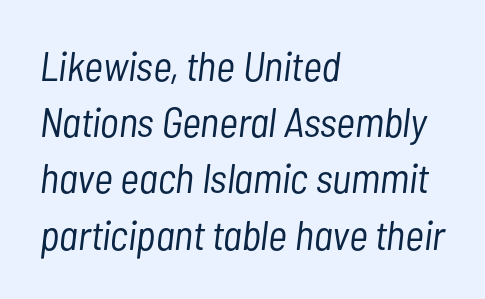
Q: Is the text bold? A: No.
Q: Is the text italic (slanted)? A: Yes, it leans right by about 7 degrees.
Q: Is the text underlined? A: No.
Q: How is the paragraph aligned? A: Left-aligned.
Q: Is the spacing between letters normal or unusually wide? A: Normal.
Q: Is the spacing between lines tight, normal or loose? A: Normal.
Q: Width (condensed, normal, or wide)? A: Condensed.
Q: Stroke contrast? A: Low.
Q: x-height? A: Medium.
Q: Monospaced? A: No.
